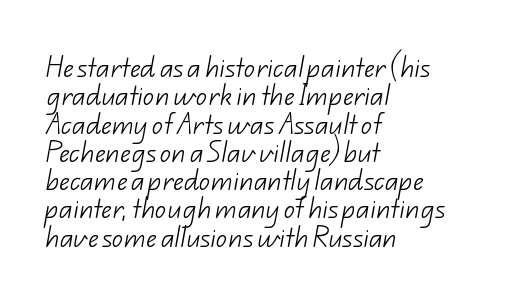
Q: Is the text bold? A: No.
Q: Is the text underlined? A: No.
Q: How is the paragraph aligned? A: Left-aligned.
Q: Is the spacing between letters normal or unusually wide? A: Normal.
